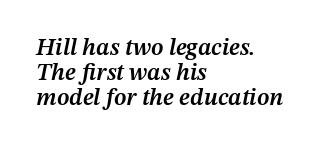
The image shows 24 px text type, italic (leaning right); set left-aligned, tight line spacing (1.05x), normal letter spacing, not underlined.
